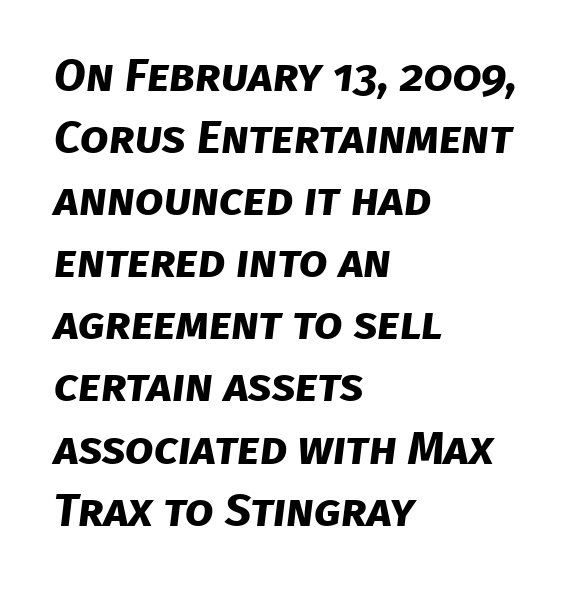
Decoration check: the copy has no underline. Does the copy run flush right? No — it runs flush left. The passage shown is typeset with a sans-serif family. Caption: standard tracking, unaltered. Note the varied advance widths — an 'i' is clearly narrower than an 'm'.
